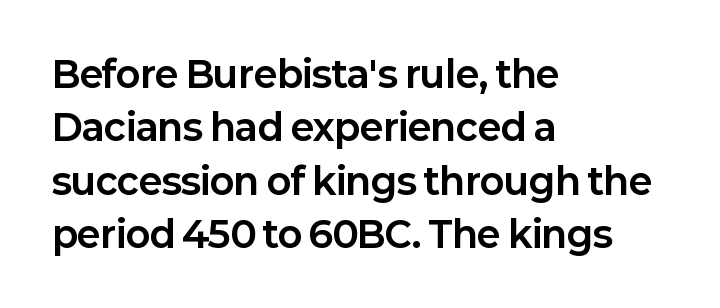
Q: Is the text bold? A: Yes.
Q: Is the text italic (slanted)? A: No, it is upright.
Q: Is the typeface a serif or a sans-serif typeface? A: Sans-serif.
Q: Is the text underlined? A: No.
Q: How is the paragraph aligned? A: Left-aligned.
Q: Is the spacing between letters normal or unusually wide? A: Normal.
Q: Is the spacing between lines tight, normal or loose? A: Normal.
Q: Width (condensed, normal, or wide)? A: Normal.
Q: Stroke contrast? A: Low.
Q: x-height? A: Medium.
Q: Monospaced? A: No.
